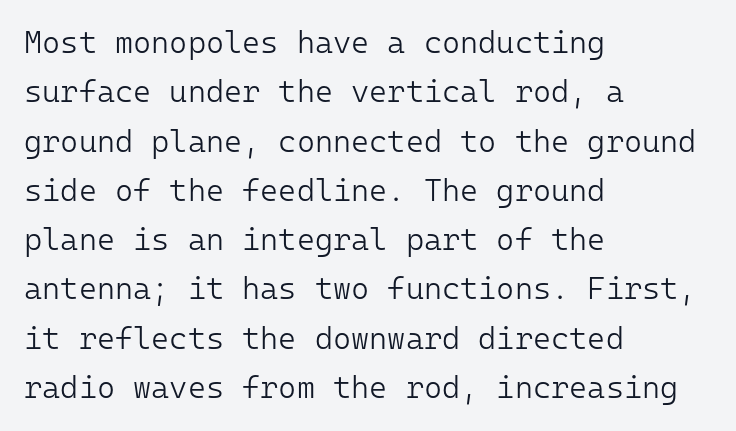
Monospaced: the letters line up in strict vertical columns. Lines of text with bare space underneath. How would I describe the line gaps? Plain and ordinary. Stroke thickness stays within the range of a standard reading face or lighter. Typographically, this falls in the sans-serif category. These lines were composed using upright roman letters.
